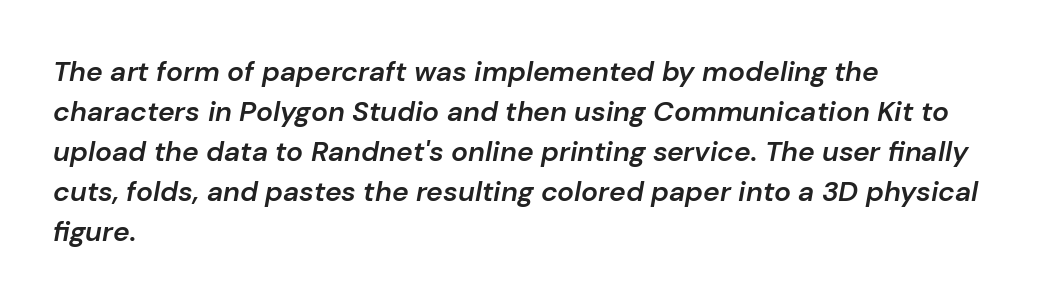
Character widths vary here, with narrow letters taking less room than wide ones. The letters are semibold — heavier than regular but short of a full bold. A typesetter would mark this as italic. Clear beneath every line of the passage.
